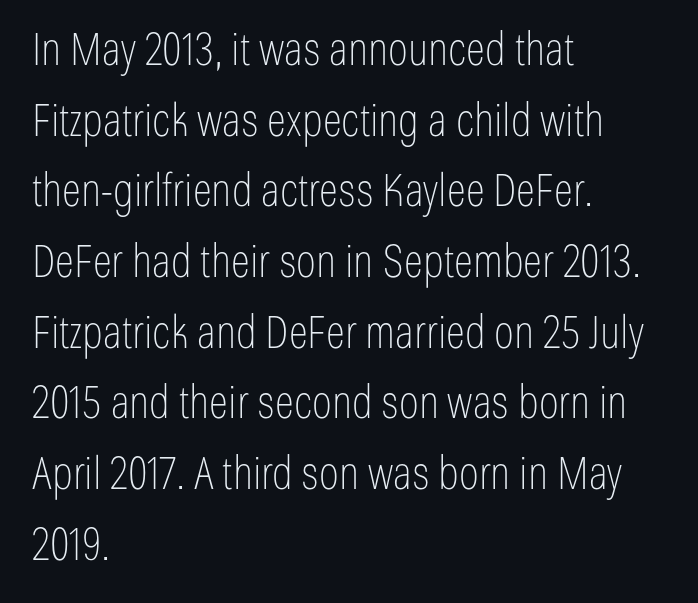
Unlike a traditional serif, this face leaves its strokes unadorned. Each letter keeps its own natural width here, so spacing adapts to shape. The zone under the glyphs is completely vacant. A typesetter would mark this as roman, not italic. Regular leading.
